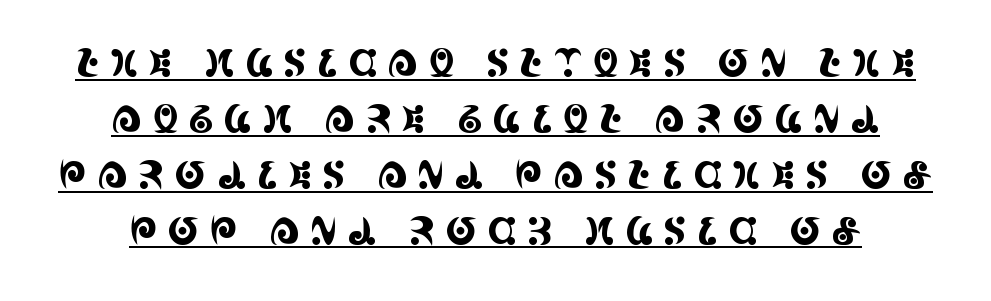
Q: Is the text italic (slanted)? A: No, it is upright.
Q: Is the typeface a serif or a sans-serif typeface? A: Serif.
Q: Is the text underlined? A: Yes.
Q: Is the spacing between letters normal or unusually wide? A: Unusually wide.
Q: Is the spacing between lines tight, normal or loose? A: Normal.
Q: Width (condensed, normal, or wide)? A: Condensed.
Q: x-height? A: Large.
Q: Monospaced? A: No.
